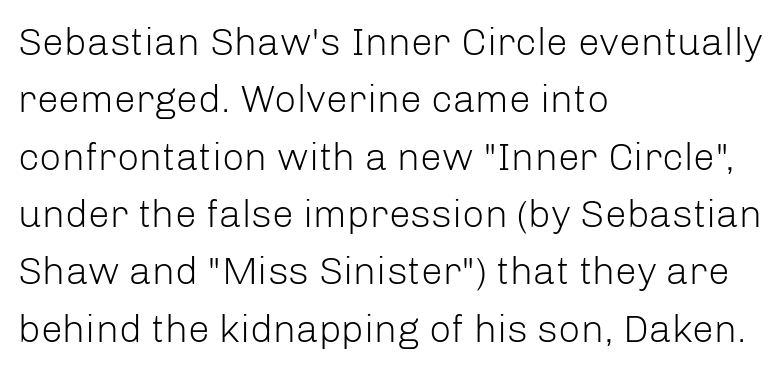
{"serif": "no", "italic": "no", "bold": "no", "weight": "light", "width": "normal", "stroke_contrast": "low", "x_height": "medium", "monospaced": "no", "underline": "no", "align": "left", "line_spacing": "normal", "line_spacing_ratio": 1.47, "letter_spacing": "normal", "letter_spacing_em": 0.0, "glyph_px": 39}
